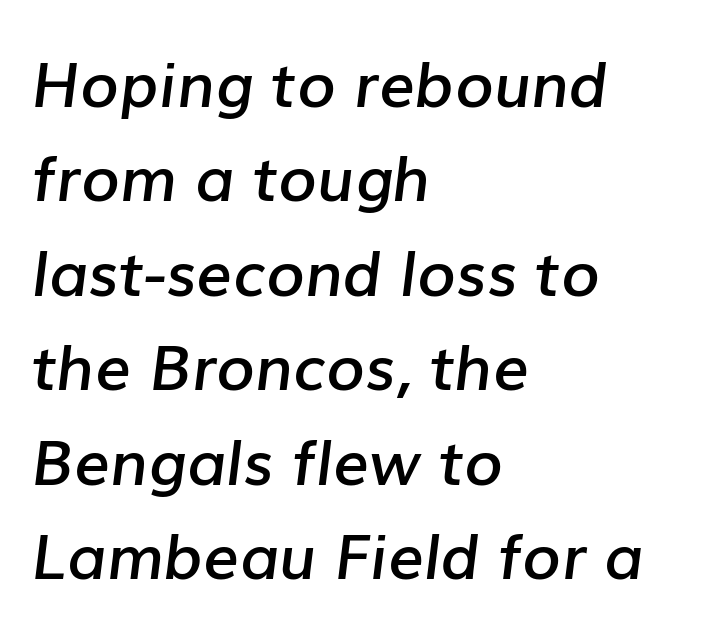
The image shows 63 px semibold type, italic (leaning right); set left-aligned, normal line spacing (1.5x), normal letter spacing, not underlined; low stroke contrast and a medium x-height.
